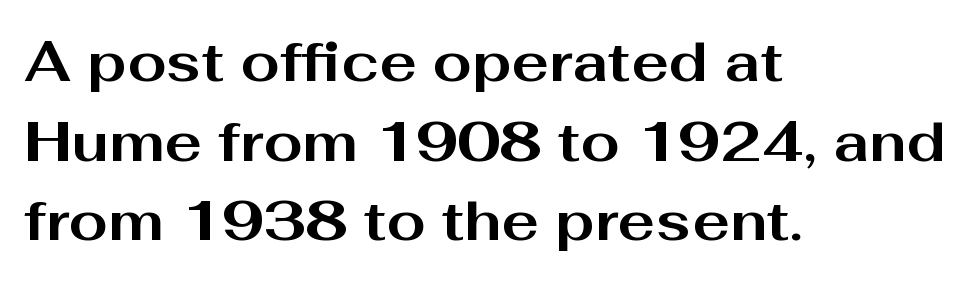
The image shows 56 px bold, wide sans-serif type, upright; set left-aligned, normal line spacing (1.42x), normal letter spacing, not underlined; medium stroke contrast and a medium x-height.
